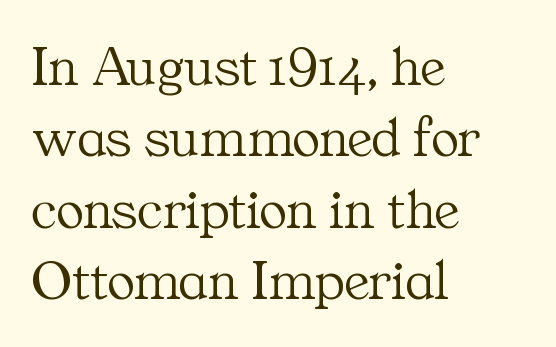
{"serif": "yes", "italic": "no", "bold": "no", "weight": "light", "width": "normal", "stroke_contrast": "medium", "x_height": "medium", "monospaced": "no", "underline": "no", "align": "left", "line_spacing_ratio": 1.23, "letter_spacing": "normal", "letter_spacing_em": 0.0, "glyph_px": 58}
